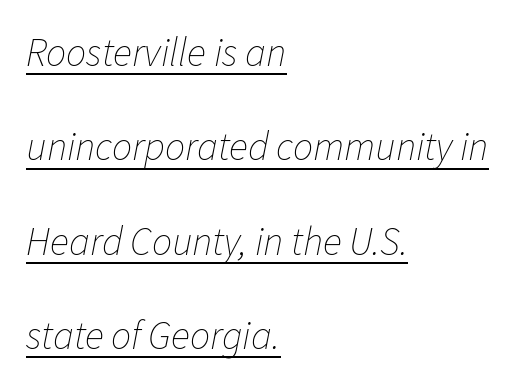
The passage shown is typed in a proportional face where columns would drift. Which margin do the lines hug? The left one — the right edge is uneven. In terms of leading, this rendering errs on the spacious side. Every word sits above its own underline. The font's italic variant was chosen for this text.
